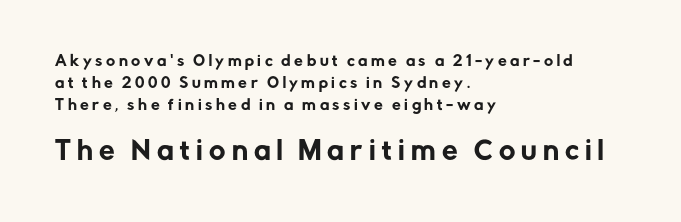
Q: Is the text italic (slanted)? A: No, it is upright.
Q: Is the text underlined? A: No.
Q: How is the paragraph aligned? A: Left-aligned.
Q: Is the spacing between letters normal or unusually wide? A: Unusually wide.
Q: Is the spacing between lines tight, normal or loose? A: Normal.
Q: Which block of text is set in a larger size, the first (top) or the second (bottom)? A: The second (bottom) one.
